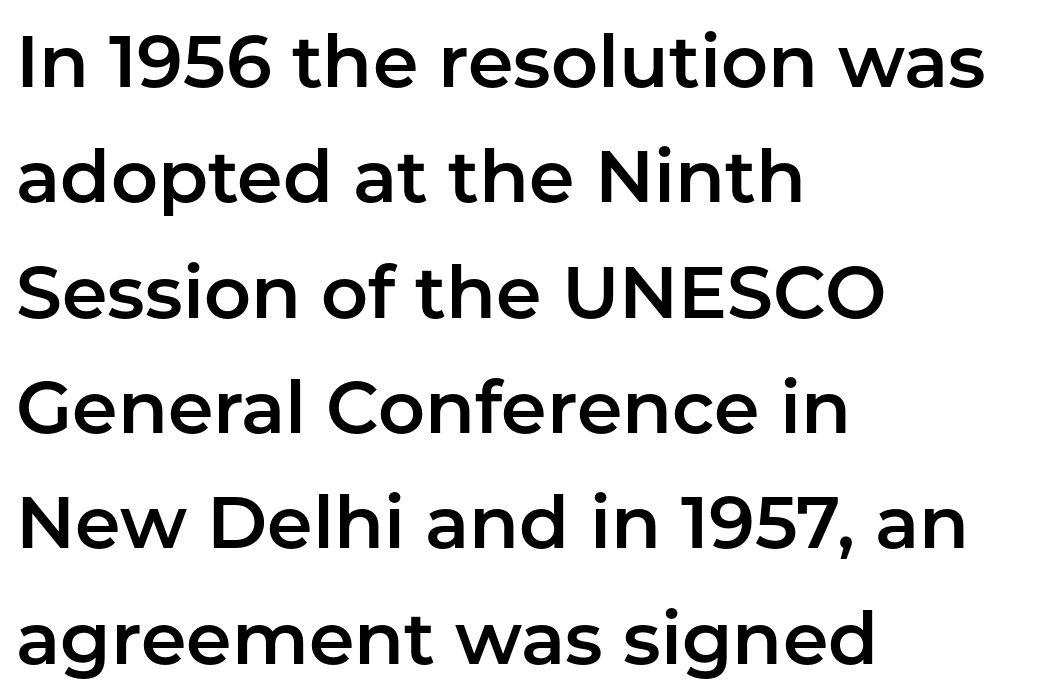
Q: Is the text italic (slanted)? A: No, it is upright.
Q: Is the typeface a serif or a sans-serif typeface? A: Sans-serif.
Q: Is the text underlined? A: No.
Q: How is the paragraph aligned? A: Left-aligned.
Q: Is the spacing between letters normal or unusually wide? A: Normal.
Q: Is the spacing between lines tight, normal or loose? A: Normal.
Q: Width (condensed, normal, or wide)? A: Normal.
Q: Stroke contrast? A: Low.
Q: x-height? A: Medium.
Q: Monospaced? A: No.
